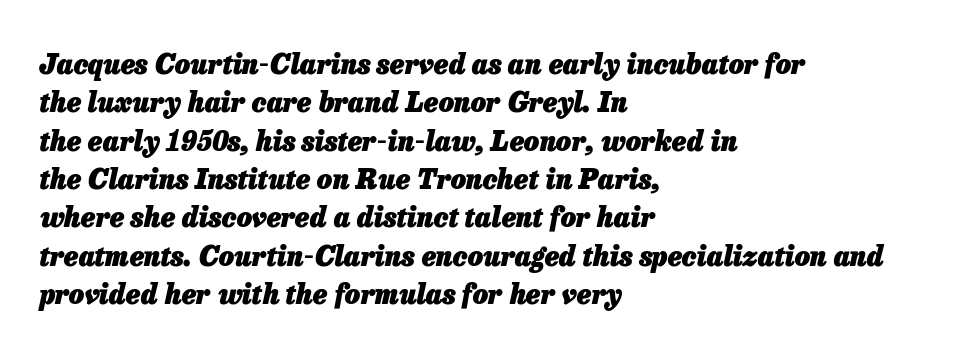
The image shows 27 px bold type, italic (leaning right); set left-aligned, normal line spacing (1.42x), normal letter spacing, not underlined.
